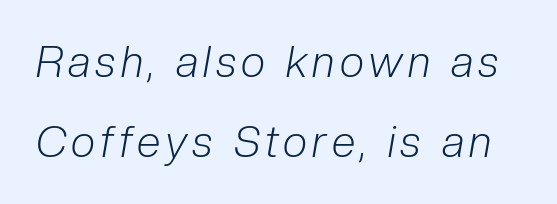
Looking at the ascenders, they clearly lean. You could not count columns in this text — the font is proportionally spaced. A light-to-regular cut is what we see here. Descenders are the only things crossing below the line.
